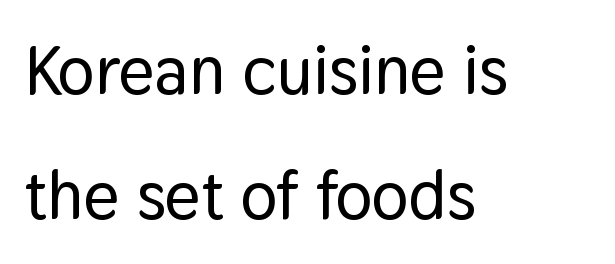
Q: Is the text italic (slanted)? A: No, it is upright.
Q: Is the typeface a serif or a sans-serif typeface? A: Sans-serif.
Q: Is the text underlined? A: No.
Q: How is the paragraph aligned? A: Left-aligned.
Q: Is the spacing between letters normal or unusually wide? A: Normal.
Q: Width (condensed, normal, or wide)? A: Normal.
Q: Stroke contrast? A: Low.
Q: x-height? A: Medium.
Q: Monospaced? A: No.
